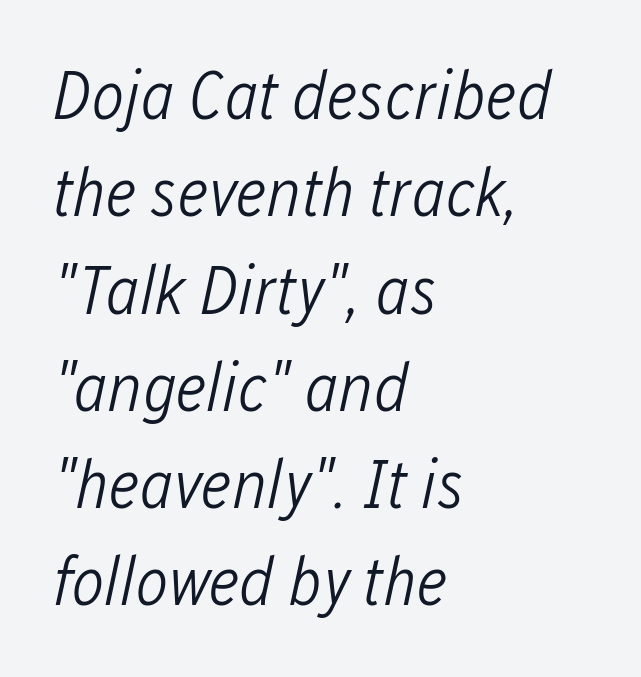
Q: Is the text bold? A: No.
Q: Is the text italic (slanted)? A: Yes, it leans right by about 12 degrees.
Q: Is the text underlined? A: No.
Q: How is the paragraph aligned? A: Left-aligned.
Q: Is the spacing between letters normal or unusually wide? A: Normal.
Q: Is the spacing between lines tight, normal or loose? A: Normal.
Q: Width (condensed, normal, or wide)? A: Condensed.
Q: Stroke contrast? A: Low.
Q: x-height? A: Medium.
Q: Monospaced? A: No.
